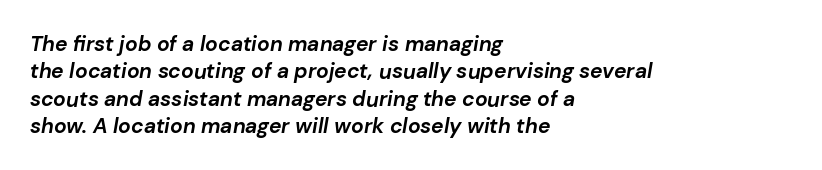
Q: Is the text bold? A: Yes.
Q: Is the text italic (slanted)? A: Yes, it leans right by about 10 degrees.
Q: Is the text underlined? A: No.
Q: How is the paragraph aligned? A: Left-aligned.
Q: Is the spacing between letters normal or unusually wide? A: Normal.
Q: Is the spacing between lines tight, normal or loose? A: Normal.
